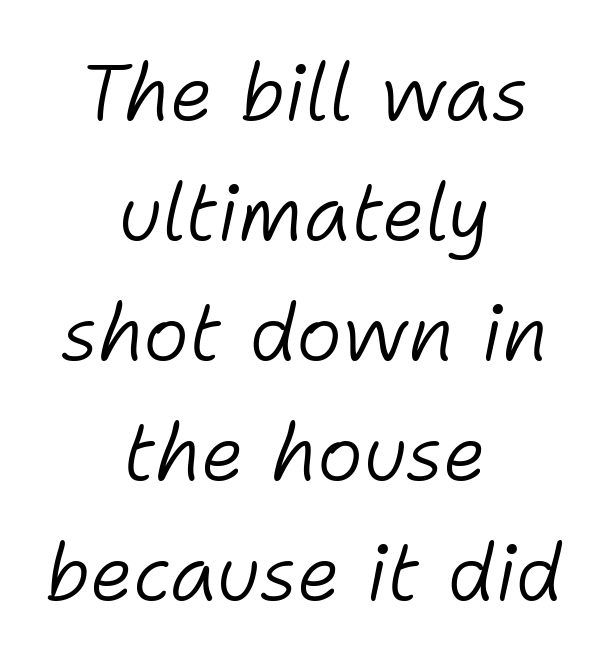
Q: Is the text bold? A: No.
Q: Is the text italic (slanted)? A: Yes, it leans right by about 11 degrees.
Q: Is the text underlined? A: No.
Q: How is the paragraph aligned? A: Centered.
Q: Is the spacing between letters normal or unusually wide? A: Normal.
Q: Is the spacing between lines tight, normal or loose? A: Normal.
Q: Width (condensed, normal, or wide)? A: Normal.
Q: Stroke contrast? A: Low.
Q: x-height? A: Medium.
Q: Monospaced? A: No.
